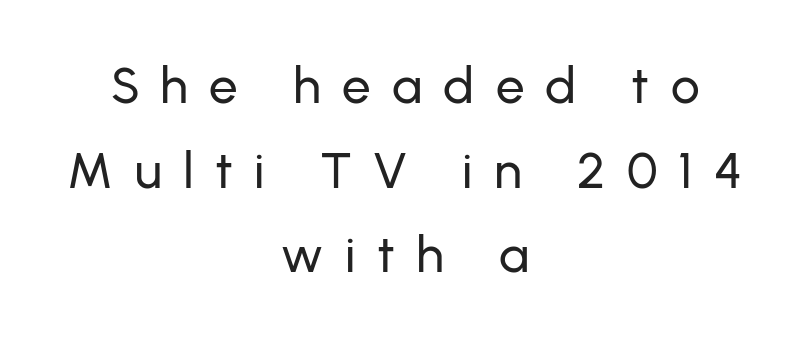
Q: Is the text italic (slanted)? A: No, it is upright.
Q: Is the typeface a serif or a sans-serif typeface? A: Sans-serif.
Q: Is the text underlined? A: No.
Q: How is the paragraph aligned? A: Centered.
Q: Is the spacing between letters normal or unusually wide? A: Unusually wide.
Q: Is the spacing between lines tight, normal or loose? A: Normal.
Q: Width (condensed, normal, or wide)? A: Normal.
Q: Stroke contrast? A: Low.
Q: x-height? A: Medium.
Q: Monospaced? A: No.
